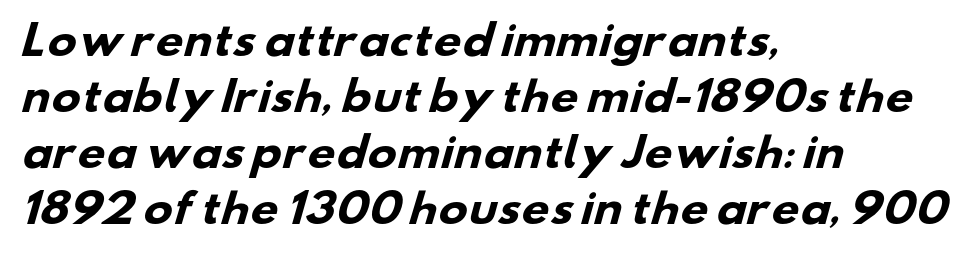
{"serif": "no", "bold": "yes", "weight": "heavy", "width": "wide", "stroke_contrast": "low", "x_height": "small", "monospaced": "no", "underline": "no", "align": "left", "line_spacing": "normal", "line_spacing_ratio": 1.44, "letter_spacing": "normal", "letter_spacing_em": 0.0, "glyph_px": 39}
